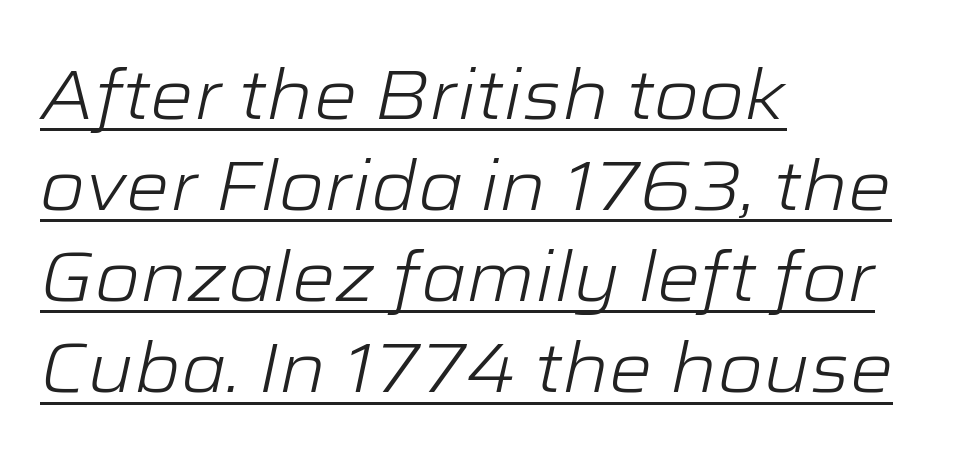
Q: Is the text bold? A: No.
Q: Is the text italic (slanted)? A: Yes, it leans right by about 12 degrees.
Q: Is the text underlined? A: Yes.
Q: How is the paragraph aligned? A: Left-aligned.
Q: Is the spacing between letters normal or unusually wide? A: Normal.
Q: Is the spacing between lines tight, normal or loose? A: Normal.
Q: Width (condensed, normal, or wide)? A: Wide.
Q: Stroke contrast? A: Low.
Q: x-height? A: Medium.
Q: Monospaced? A: No.
